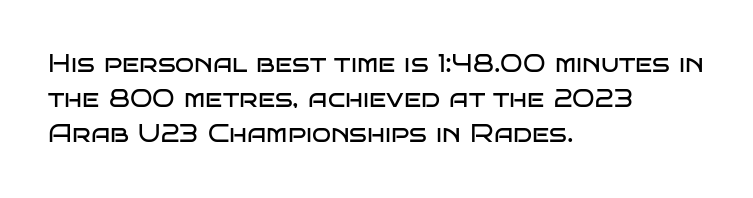
Weight: not bold — regular or lighter. Summary of vertical rhythm: regular, with standard interline spacing. Italic? Not at all — the glyphs are vertical. Words appear dense and cohesive because spacing is normal. Glance below the letters and you will spot only blank space.
